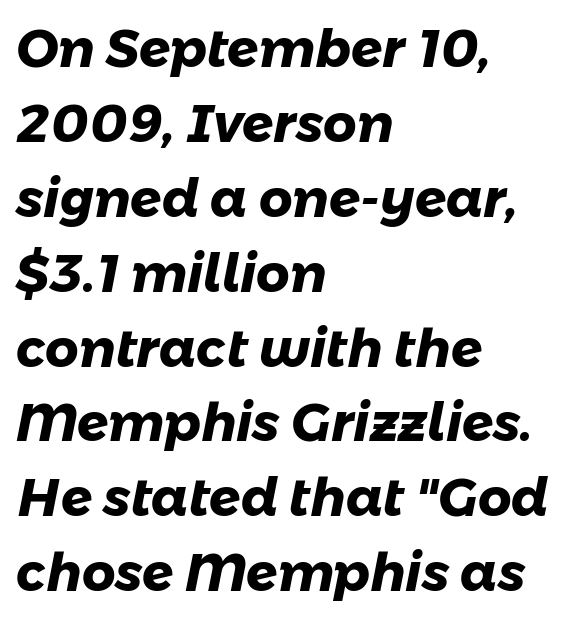
{"serif": "no", "bold": "yes", "weight": "heavy", "width": "normal", "stroke_contrast": "low", "x_height": "medium", "monospaced": "no", "underline": "no", "align": "left", "line_spacing": "normal", "line_spacing_ratio": 1.44, "letter_spacing": "normal", "letter_spacing_em": 0.0, "glyph_px": 52}
